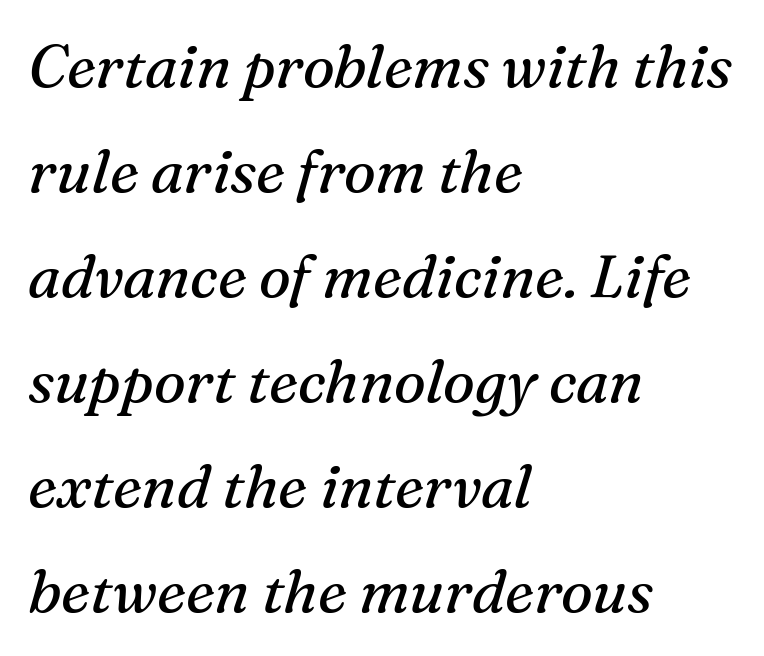
The image shows 60 px regular-weight serif type, italic (leaning right); set left-aligned, line spacing 1.75x, normal letter spacing, not underlined; medium stroke contrast and a medium x-height.
